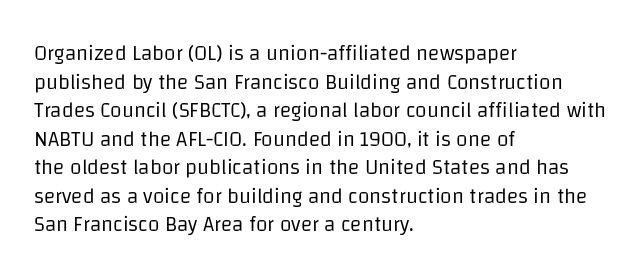
Q: Is the text bold? A: No.
Q: Is the text italic (slanted)? A: No, it is upright.
Q: Is the text underlined? A: No.
Q: How is the paragraph aligned? A: Left-aligned.
Q: Is the spacing between letters normal or unusually wide? A: Normal.
Q: Is the spacing between lines tight, normal or loose? A: Normal.
